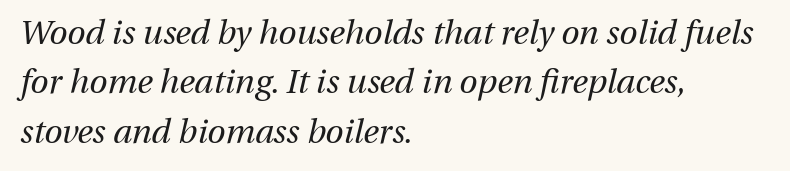
Is the block centered? No — it sits flush against the left margin. Notice how descenders clear the ascenders below comfortably — that's standard leading. Is this a fixed-width face? No — the glyphs have proportional, varying widths. Looking at the ascenders, they clearly lean. Is the letter spacing exaggerated? No — it looks like the ordinary default. Caption: face not bold, strokes unweighted.
